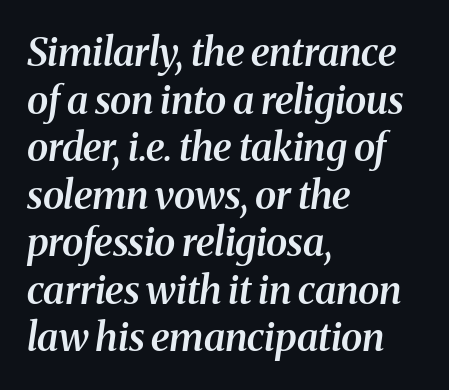
Q: Is the text bold? A: Semi-bold.
Q: Is the text italic (slanted)? A: Yes, it leans right by about 8 degrees.
Q: Is the typeface a serif or a sans-serif typeface? A: Serif.
Q: Is the text underlined? A: No.
Q: How is the paragraph aligned? A: Left-aligned.
Q: Is the spacing between letters normal or unusually wide? A: Normal.
Q: Width (condensed, normal, or wide)? A: Normal.
Q: Stroke contrast? A: Medium.
Q: x-height? A: Medium.
Q: Monospaced? A: No.
